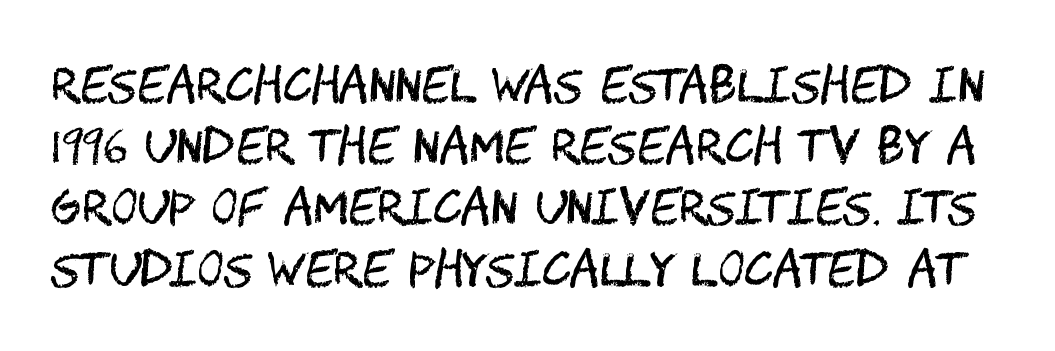
The image shows 46 px regular-weight, condensed sans-serif type, upright; set normal line spacing (1.33x), normal letter spacing, not underlined; medium stroke contrast and a large x-height.
